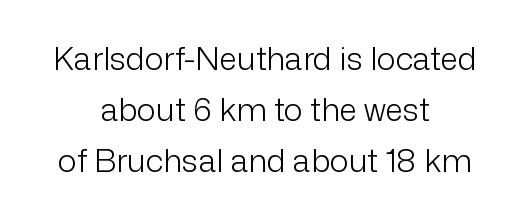
{"serif": "no", "italic": "no", "bold": "no", "weight": "light", "width": "normal", "stroke_contrast": "low", "x_height": "medium", "monospaced": "no", "underline": "no", "align": "center", "line_spacing": "normal", "line_spacing_ratio": 1.6, "letter_spacing": "normal", "letter_spacing_em": 0.0, "glyph_px": 32}
